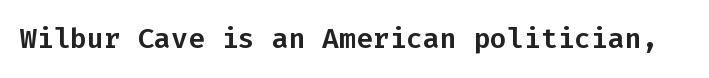
{"serif": "no", "italic": "no", "width": "normal", "stroke_contrast": "low", "x_height": "medium", "monospaced": "yes", "underline": "no", "letter_spacing": "normal", "letter_spacing_em": 0.0, "glyph_px": 28}
